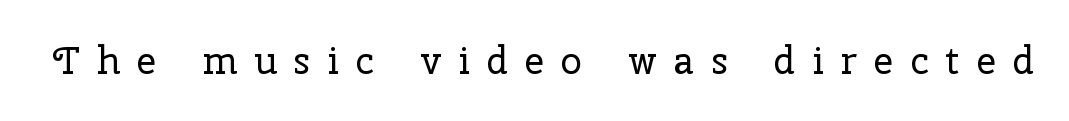
Heaviness? Minimal to ordinary, like unemphasized prose. Typographically, this falls in the serif category. Look at the tracking — it's clearly loosened, letters drifting apart. Descenders are the only things crossing below the line. Style check: upright. Each letter keeps its own natural width here, so spacing adapts to shape.
